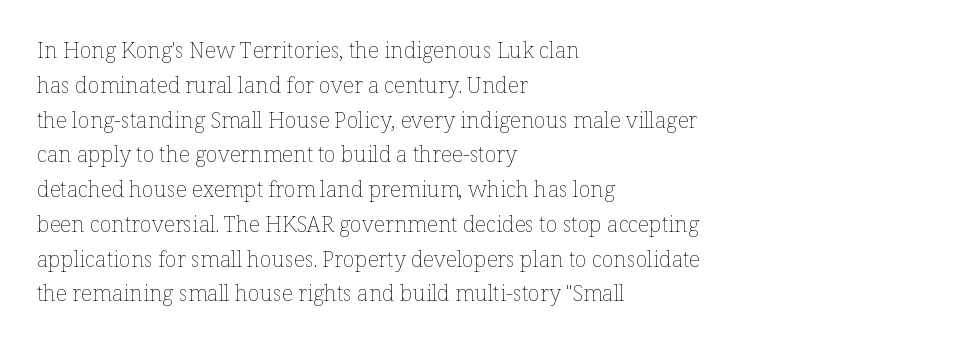
All the whitespace from short lines collects on the right. No extra tracking has been applied to these lines. Characters remain perfectly vertical along every line. The space beneath each line is pristine and unruled. Vertical stems look standard width or narrower in stroke.
